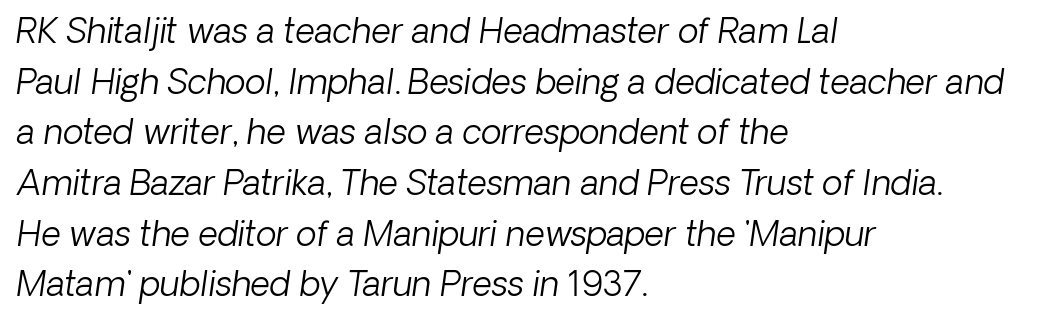
{"italic": "yes", "lean": "right", "slant_degrees": 8, "bold": "no", "weight": "light", "width": "normal", "stroke_contrast": "low", "x_height": "medium", "monospaced": "no", "underline": "no", "align": "left", "line_spacing": "normal", "line_spacing_ratio": 1.49, "letter_spacing": "normal", "letter_spacing_em": 0.0, "glyph_px": 34}
